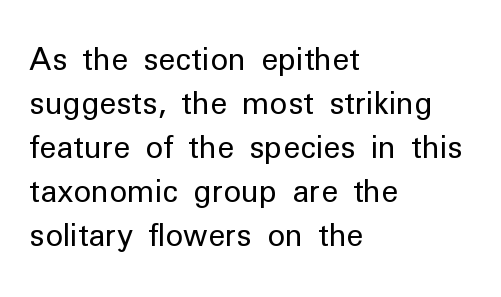
The image shows 30 px regular-weight sans-serif type, upright; set left-aligned, normal line spacing (1.47x), normal letter spacing, not underlined; low stroke contrast and a medium x-height.
